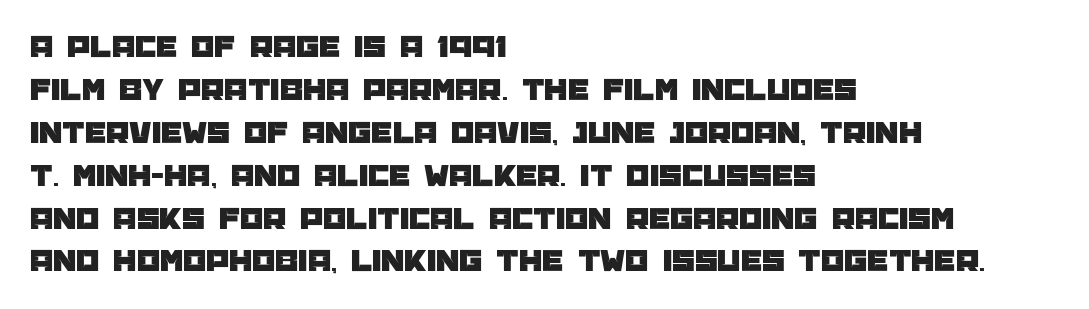
Q: Is the text italic (slanted)? A: No, it is upright.
Q: Is the typeface a serif or a sans-serif typeface? A: Sans-serif.
Q: Is the text underlined? A: No.
Q: How is the paragraph aligned? A: Left-aligned.
Q: Is the spacing between letters normal or unusually wide? A: Normal.
Q: Is the spacing between lines tight, normal or loose? A: Normal.
Q: Width (condensed, normal, or wide)? A: Normal.
Q: Stroke contrast? A: Low.
Q: x-height? A: Large.
Q: Monospaced? A: No.
